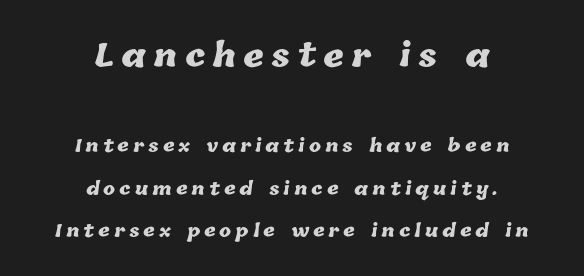
The tracking reads as deliberately expanded to a designer's eye. Top chunk: large. Bottom chunk: small. Each new line begins a long way beneath the previous one. Is this a fixed-width face? No — the glyphs have proportional, varying widths. Every row of glyphs is offset so its center matches the block's center. The glyphs have the mass of a bold cut.
